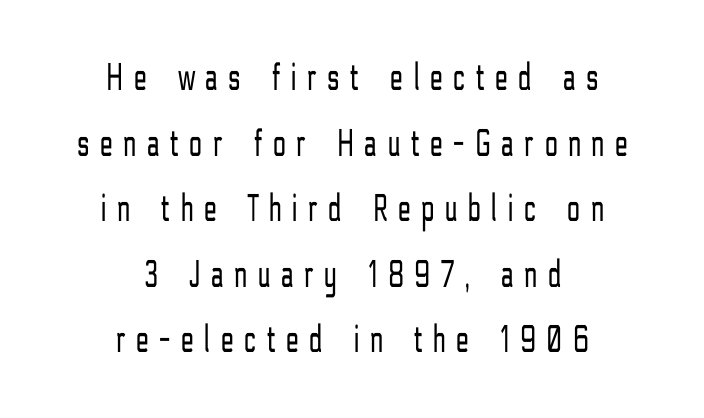
Q: Is the text bold? A: No.
Q: Is the text italic (slanted)? A: No, it is upright.
Q: Is the typeface a serif or a sans-serif typeface? A: Sans-serif.
Q: Is the text underlined? A: No.
Q: How is the paragraph aligned? A: Centered.
Q: Is the spacing between letters normal or unusually wide? A: Unusually wide.
Q: Is the spacing between lines tight, normal or loose? A: Normal.
Q: Width (condensed, normal, or wide)? A: Condensed.
Q: Stroke contrast? A: Low.
Q: x-height? A: Medium.
Q: Monospaced? A: No.
